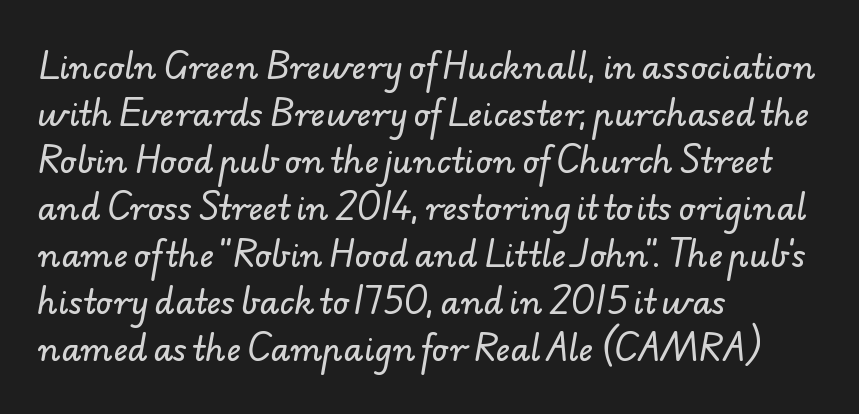
Q: Is the typeface a serif or a sans-serif typeface? A: Sans-serif.
Q: Is the text underlined? A: No.
Q: How is the paragraph aligned? A: Left-aligned.
Q: Is the spacing between letters normal or unusually wide? A: Normal.
Q: Is the spacing between lines tight, normal or loose? A: Normal.
Q: Width (condensed, normal, or wide)? A: Normal.
Q: Stroke contrast? A: Low.
Q: x-height? A: Small.
Q: Monospaced? A: No.
